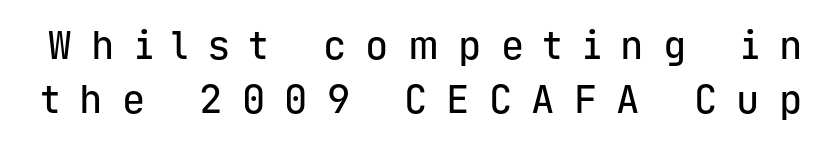
{"serif": "no", "italic": "no", "width": "normal", "stroke_contrast": "low", "x_height": "medium", "monospaced": "yes", "underline": "no", "line_spacing": "normal", "line_spacing_ratio": 1.38, "letter_spacing": "wide", "letter_spacing_em": 0.49, "glyph_px": 39}
